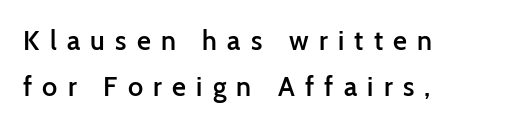
Style check: upright. The rag falls on the right side of this text block. The baseline area is clear. Characters follow at a spacing far wider than the type designer built in.
